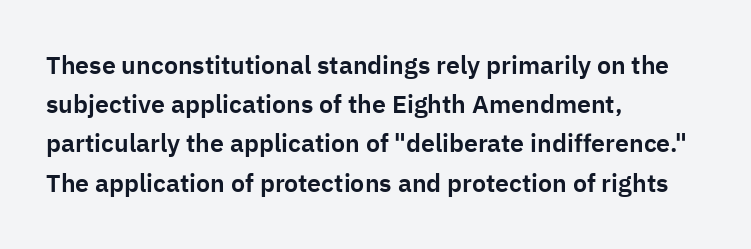
Q: Is the text italic (slanted)? A: No, it is upright.
Q: Is the text underlined? A: No.
Q: How is the paragraph aligned? A: Left-aligned.
Q: Is the spacing between letters normal or unusually wide? A: Normal.
Q: Is the spacing between lines tight, normal or loose? A: Normal.
